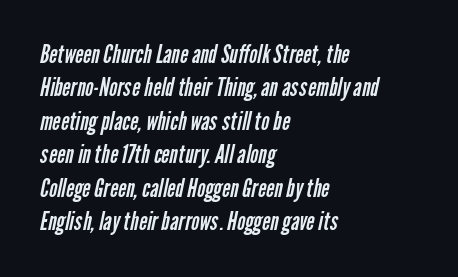
The image shows 25 px text type; set left-aligned, normal line spacing (1.34x), normal letter spacing, not underlined.
